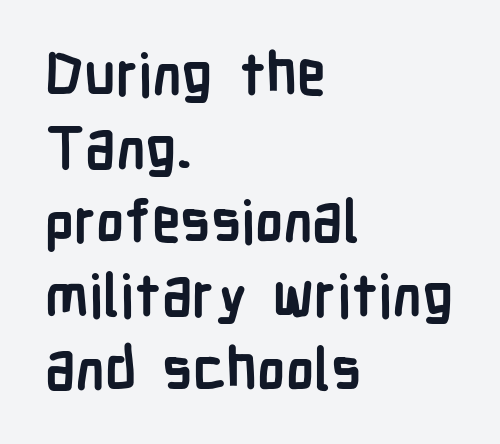
Serifs: no, the terminals of the letterforms are clean. The paragraph shown leans on its left margin. This is the regular roman posture of the typeface. No word sits above an underline. Here the designer chose a conventional face with non-uniform glyph widths. Inter-character spacing is left at the font's built-in metrics.
